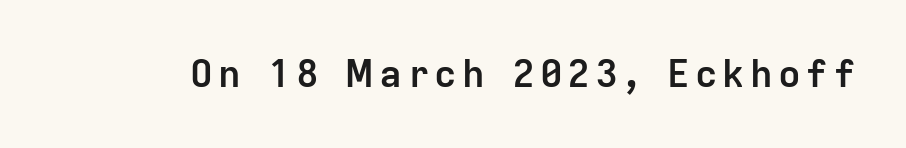
The image shows 38 px semibold sans-serif type, upright; set not underlined; low stroke contrast and a medium x-height.
